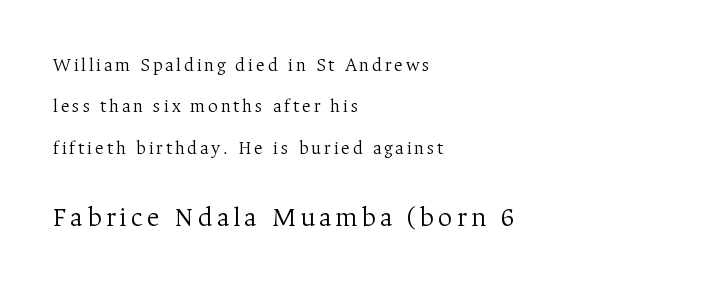
{"serif": "yes", "italic": "no", "bold": "no", "weight": "light", "width": "normal", "stroke_contrast": "medium", "x_height": "medium", "monospaced": "no", "underline": "no", "align": "left", "line_spacing": "loose", "line_spacing_ratio": 2.18, "larger_block": "second", "size_ratio": 1.47, "glyph_px": 28}
